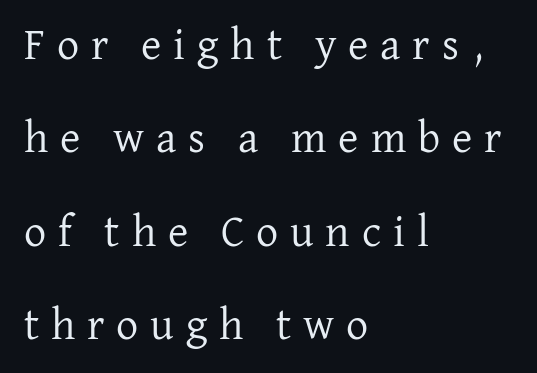
{"serif": "yes", "italic": "no", "bold": "no", "weight": "regular", "width": "normal", "stroke_contrast": "low", "x_height": "medium", "monospaced": "no", "underline": "no", "align": "left", "line_spacing": "loose", "line_spacing_ratio": 2.12, "letter_spacing": "wide", "letter_spacing_em": 0.27, "glyph_px": 44}
